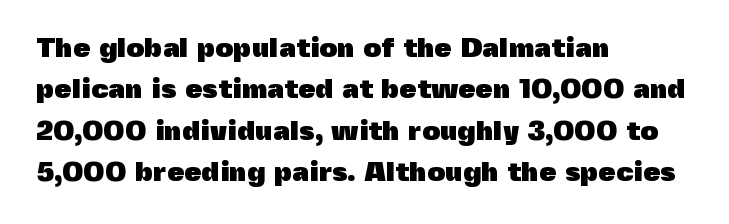
Nothing unusual about the tracking: characters are spaced as the font intends. No feet cap the strokes, marking this as sans-serif type. The typesetting leans heavy: a genuine bold. Notice how the stems are strictly vertical — no italics here. Character widths vary here, with narrow letters taking less room than wide ones. A bare baseline throughout the passage.
